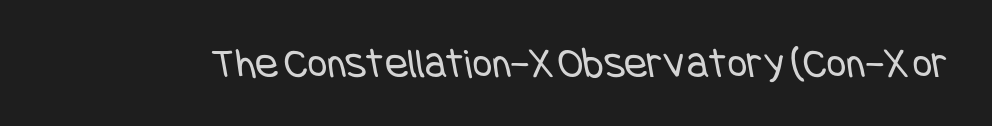
{"serif": "no", "bold": "no", "weight": "regular", "width": "condensed", "stroke_contrast": "low", "x_height": "large", "underline": "no", "letter_spacing": "normal", "letter_spacing_em": 0.0, "glyph_px": 43}
